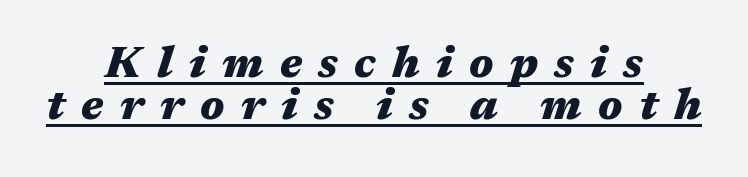
Q: Is the text bold? A: Yes.
Q: Is the text italic (slanted)? A: Yes, it leans right by about 17 degrees.
Q: Is the text underlined? A: Yes.
Q: How is the paragraph aligned? A: Centered.
Q: Is the spacing between letters normal or unusually wide? A: Unusually wide.
Q: Is the spacing between lines tight, normal or loose? A: Tight.
Q: Width (condensed, normal, or wide)? A: Wide.
Q: Stroke contrast? A: Medium.
Q: x-height? A: Medium.
Q: Monospaced? A: No.
